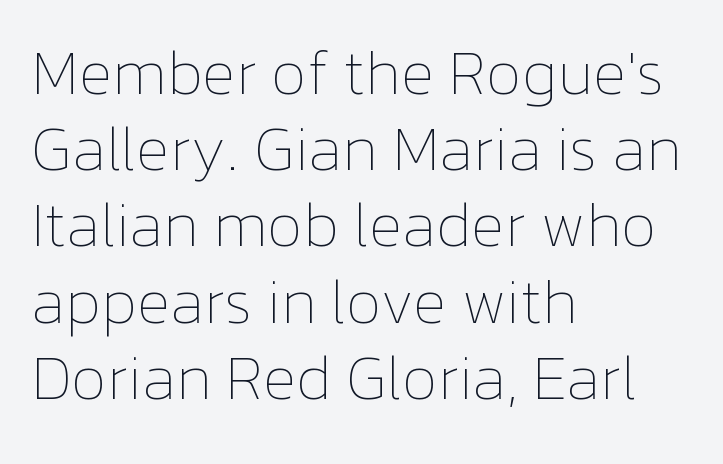
What stands out about the letter spacing? Nothing — it is the standard amount. The passage shown is typed in a proportional face where columns would drift. Descenders are the only things crossing below the line. Which margin do the lines hug? The left one — the right edge is uneven. Weight: regular or lighter.
